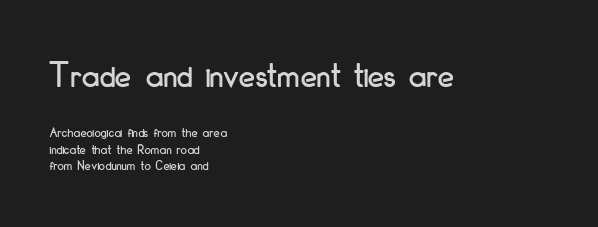
Q: Is the text italic (slanted)? A: No, it is upright.
Q: Is the typeface a serif or a sans-serif typeface? A: Sans-serif.
Q: Is the text underlined? A: No.
Q: How is the paragraph aligned? A: Left-aligned.
Q: Is the spacing between letters normal or unusually wide? A: Normal.
Q: Which block of text is set in a larger size, the first (top) or the second (bottom)? A: The first (top) one.
Q: Width (condensed, normal, or wide)? A: Condensed.
Q: Stroke contrast? A: Low.
Q: x-height? A: Small.
Q: Monospaced? A: No.
